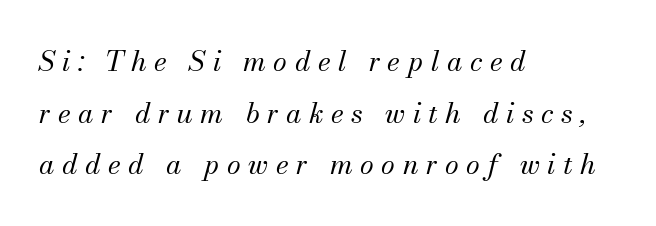
{"serif": "yes", "italic": "yes", "lean": "right", "slant_degrees": 13, "bold": "no", "weight": "regular", "width": "normal", "stroke_contrast": "medium", "x_height": "small", "monospaced": "no", "underline": "no", "align": "left", "line_spacing_ratio": 1.84, "letter_spacing": "wide", "letter_spacing_em": 0.27, "glyph_px": 28}
